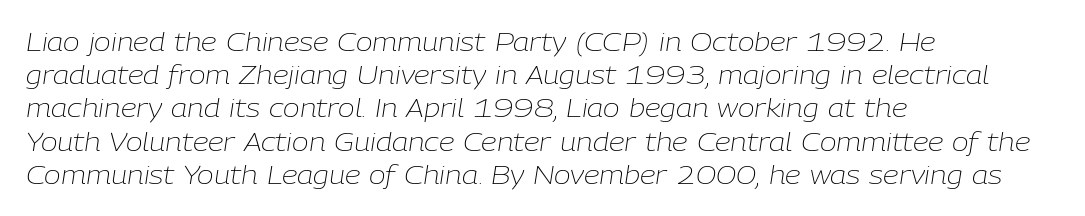
The image shows 25 px text type, italic (leaning right); set left-aligned, normal line spacing (1.33x), normal letter spacing, not underlined.
